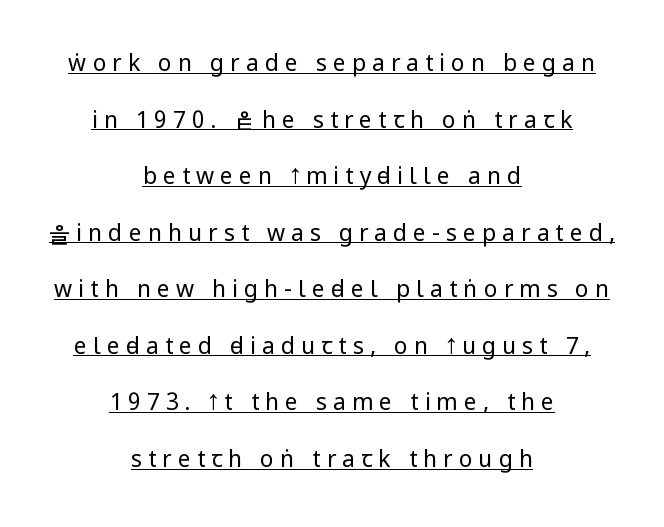
{"italic": "no", "bold": "no", "underline": "yes", "align": "center", "line_spacing": "loose", "line_spacing_ratio": 2.46, "letter_spacing": "wide", "letter_spacing_em": 0.26, "glyph_px": 23}
